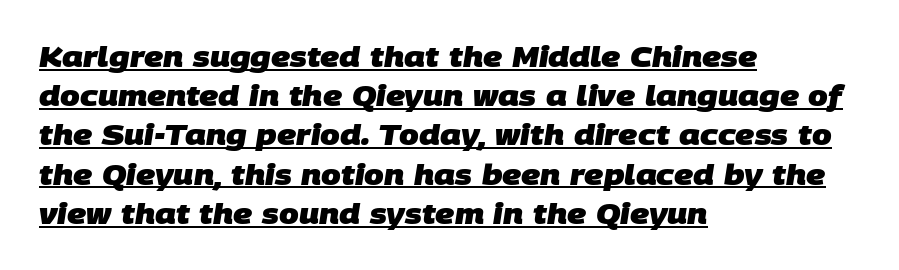
The image shows 28 px heavy sans-serif type; set left-aligned, normal line spacing (1.4x), normal letter spacing, underlined; low stroke contrast and a large x-height.
